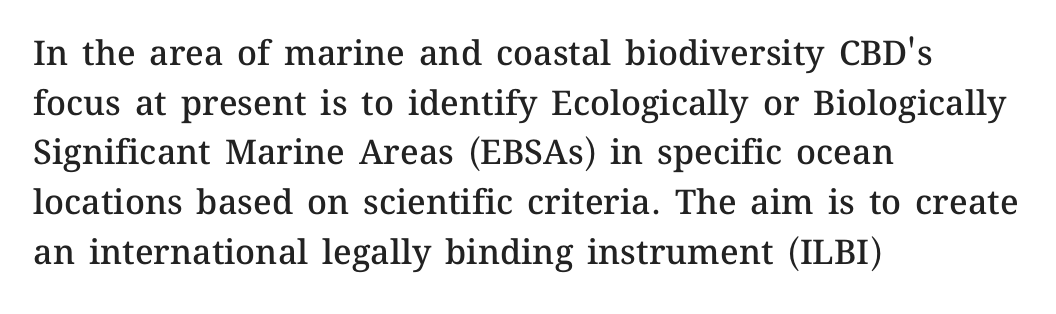
The image shows 34 px semibold type, upright; set left-aligned, normal line spacing (1.46x), normal letter spacing, not underlined; medium stroke contrast and a medium x-height.
